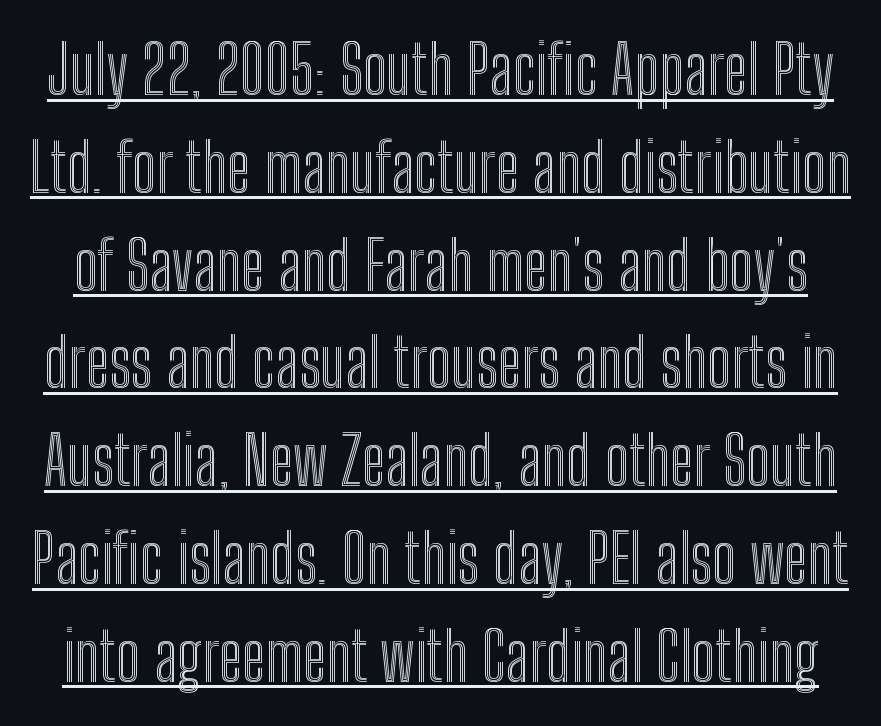
{"italic": "no", "width": "condensed", "x_height": "medium", "monospaced": "no", "underline": "yes", "line_spacing": "normal", "line_spacing_ratio": 1.46, "letter_spacing": "normal", "letter_spacing_em": 0.0, "glyph_px": 67}
